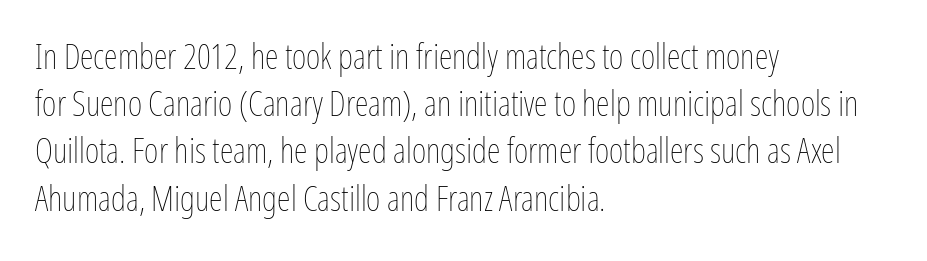
Q: Is the text bold? A: No.
Q: Is the text italic (slanted)? A: No, it is upright.
Q: Is the text underlined? A: No.
Q: How is the paragraph aligned? A: Left-aligned.
Q: Is the spacing between letters normal or unusually wide? A: Normal.
Q: Is the spacing between lines tight, normal or loose? A: Normal.
Q: Width (condensed, normal, or wide)? A: Condensed.
Q: Stroke contrast? A: Low.
Q: x-height? A: Medium.
Q: Monospaced? A: No.
